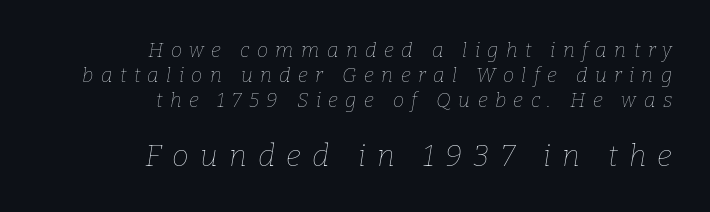
The image shows 30 px thin type, italic (leaning right); set right-aligned, normal line spacing (1.25x), unusually wide letter spacing (+0.37 em), not underlined; the second (bottom) block is 1.5x larger; low stroke contrast and a medium x-height.
